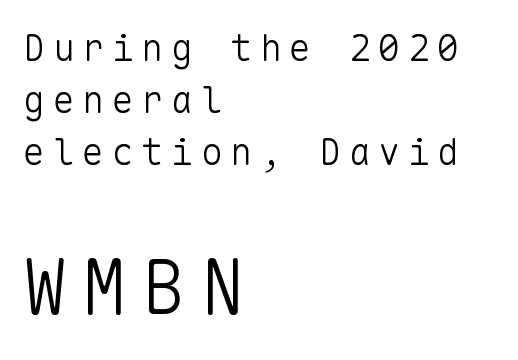
The image shows 74 px light sans-serif type, upright, monospaced; set left-aligned, normal line spacing (1.4x), unusually wide letter spacing (+0.2 em), not underlined; the second (bottom) block is 2.0x larger; low stroke contrast and a medium x-height.
